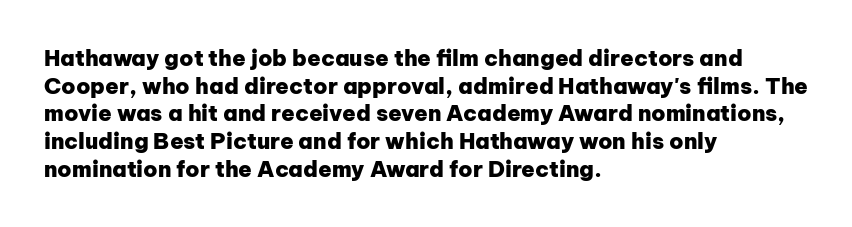
Q: Is the text bold? A: Yes.
Q: Is the text italic (slanted)? A: No, it is upright.
Q: Is the text underlined? A: No.
Q: How is the paragraph aligned? A: Left-aligned.
Q: Is the spacing between letters normal or unusually wide? A: Normal.
Q: Is the spacing between lines tight, normal or loose? A: Normal.
